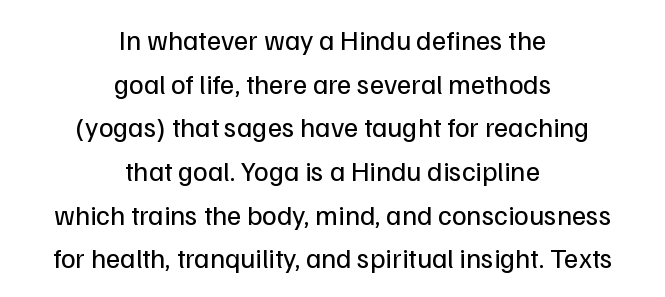
Q: Is the text bold? A: No.
Q: Is the text italic (slanted)? A: No, it is upright.
Q: Is the typeface a serif or a sans-serif typeface? A: Sans-serif.
Q: Is the text underlined? A: No.
Q: How is the paragraph aligned? A: Centered.
Q: Is the spacing between letters normal or unusually wide? A: Normal.
Q: Is the spacing between lines tight, normal or loose? A: Normal.
Q: Width (condensed, normal, or wide)? A: Normal.
Q: Stroke contrast? A: Low.
Q: x-height? A: Medium.
Q: Monospaced? A: No.
